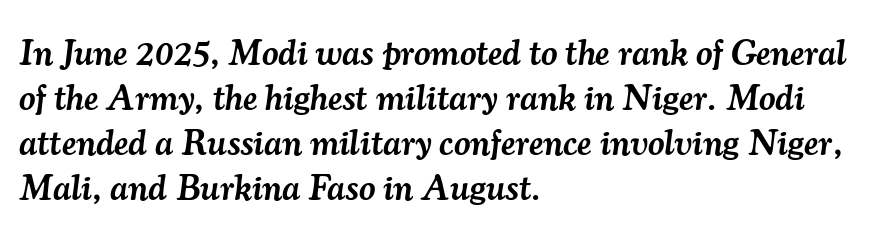
This sample uses a serif face. Here the glyphs are tracked normally, forming tight word shapes. Rendered with sloped, italic letterforms. The glyphs are unaccompanied by any horizontal stroke below them. The font is running at a semibold setting, under full bold. A normal amount of white space separates one row of letters from the next.
